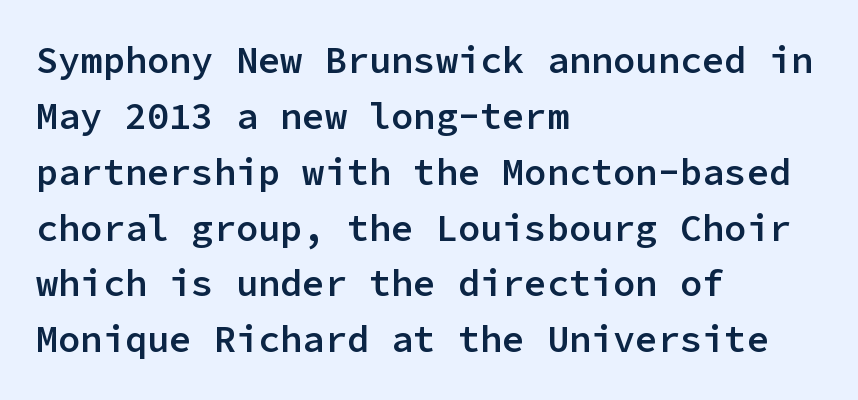
The image shows 37 px semibold sans-serif type, upright, monospaced; set left-aligned, normal line spacing (1.51x), normal letter spacing, not underlined; low stroke contrast and a medium x-height.
